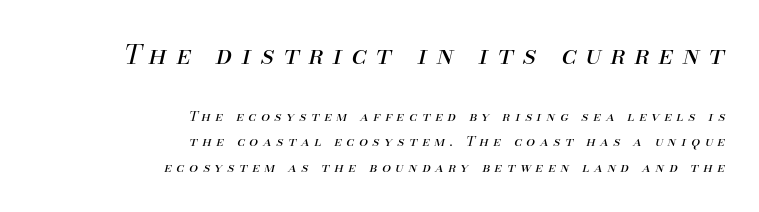
{"italic": "yes", "lean": "right", "slant_degrees": 13, "bold": "no", "underline": "no", "align": "right", "line_spacing_ratio": 1.85, "letter_spacing": "wide", "letter_spacing_em": 0.34, "larger_block": "first", "size_ratio": 1.93, "glyph_px": 27}
